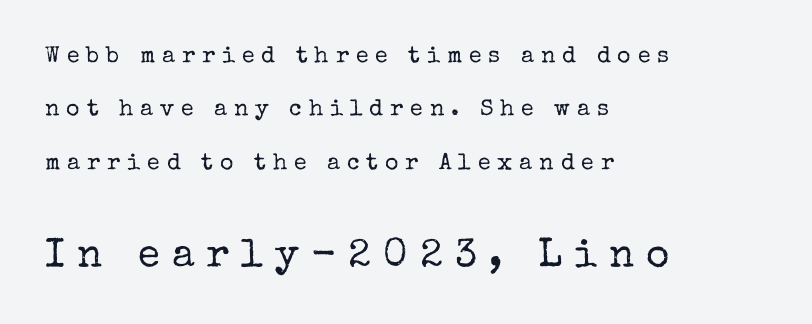
The rag falls on the right side of this text block. The passage shown is not underscored anywhere. The letters stand upright; this is a roman face. A typesetter would call this proportional, since set widths differ per character. Summary of vertical rhythm: relaxed, with wide interline spacing. Look at the bottom of the vertical strokes: they flare into serifs here.
